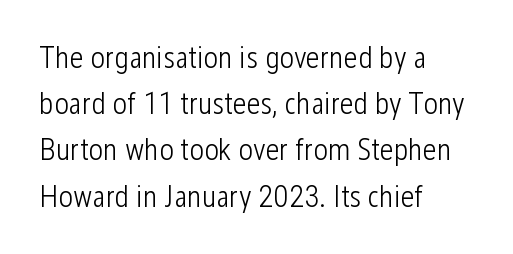
Ordinary non-slanted type is in use. The letters sit at their default tracking, neither squeezed nor spread. How would I describe the line gaps? Plain and ordinary. Examine the stroke ends and you'll find no serifs. The specimen omits any rule beneath the text block's lines. Here the designer chose a conventional face with non-uniform glyph widths.
